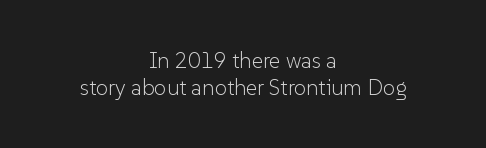
Q: Is the text bold? A: No.
Q: Is the text italic (slanted)? A: No, it is upright.
Q: Is the text underlined? A: No.
Q: How is the paragraph aligned? A: Centered.
Q: Is the spacing between letters normal or unusually wide? A: Normal.
